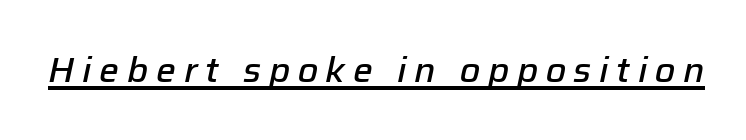
Q: Is the text bold? A: Semi-bold.
Q: Is the text italic (slanted)? A: Yes, it leans right by about 12 degrees.
Q: Is the text underlined? A: Yes.
Q: Is the spacing between letters normal or unusually wide? A: Unusually wide.
Q: Width (condensed, normal, or wide)? A: Normal.
Q: Stroke contrast? A: Low.
Q: x-height? A: Medium.
Q: Monospaced? A: No.
